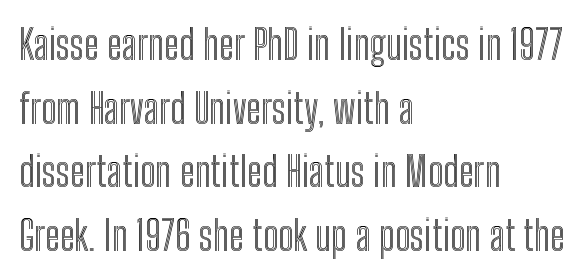
Does the lettering tilt? It doesn't — this is upright. Regarding leading, the lines here are spaced in the standard way. Descenders are the only things crossing below the line. How are the letters spaced? Ordinarily, with no added tracking.
